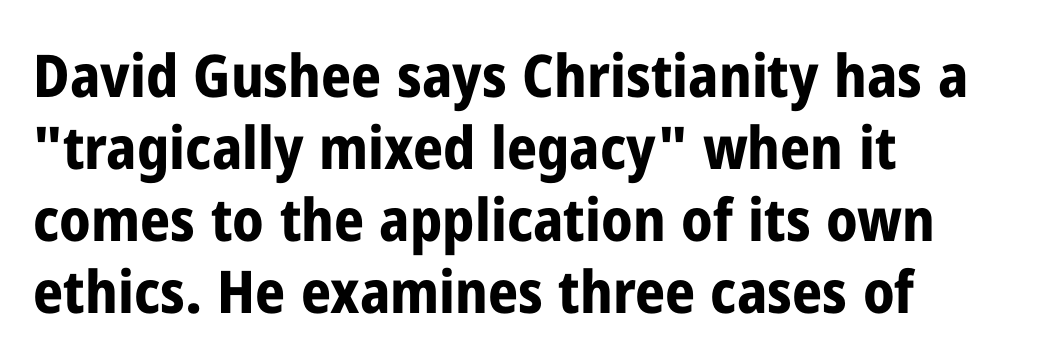
Italic: no, the glyphs are upright roman. Line beginnings align vertically; line endings do not. Short note: letters normally spaced. Descender tails drop into unmarked territory. The font is running at its bold setting.
